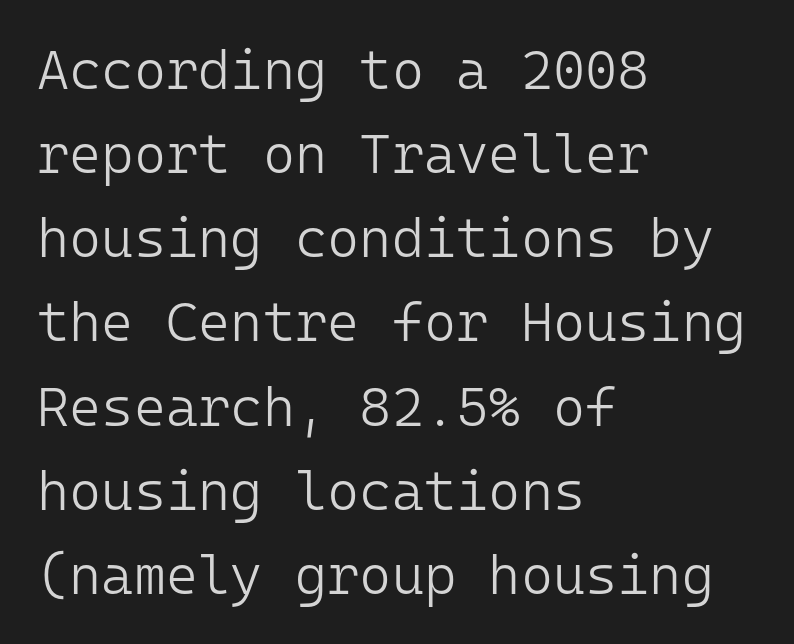
The image shows 55 px light sans-serif type, upright, monospaced; set left-aligned, normal line spacing (1.53x), normal letter spacing, not underlined; low stroke contrast and a medium x-height.
